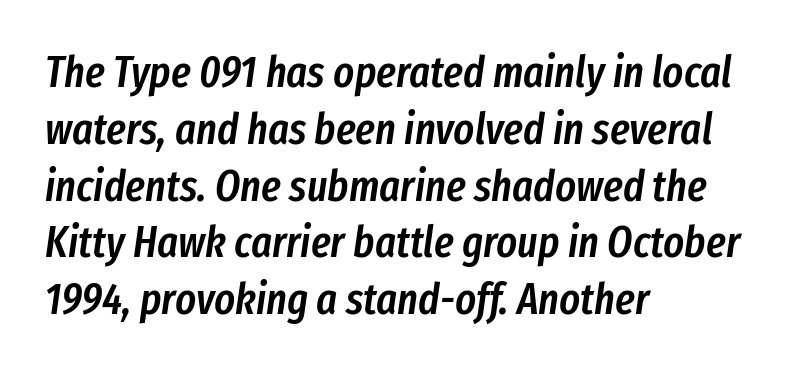
Is the type bold? Partly — it's a semibold, heavier than regular but not fully bold. Underline: absent. Compared with typical body copy, the letter spacing here is the same. Horizontally, the lines are justified to the leading edge only. The passage shown is typed in a proportional face where columns would drift. The whole block is typeset with a tilt.
